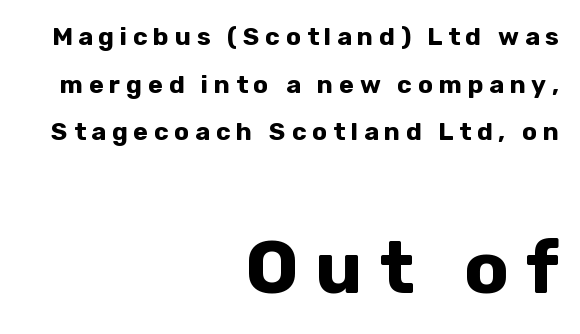
Q: Is the text bold? A: Yes.
Q: Is the text italic (slanted)? A: No, it is upright.
Q: Is the typeface a serif or a sans-serif typeface? A: Sans-serif.
Q: Is the text underlined? A: No.
Q: How is the paragraph aligned? A: Right-aligned.
Q: Is the spacing between letters normal or unusually wide? A: Unusually wide.
Q: Is the spacing between lines tight, normal or loose? A: Loose.
Q: Which block of text is set in a larger size, the first (top) or the second (bottom)? A: The second (bottom) one.
Q: Width (condensed, normal, or wide)? A: Normal.
Q: Stroke contrast? A: Low.
Q: x-height? A: Medium.
Q: Monospaced? A: No.
